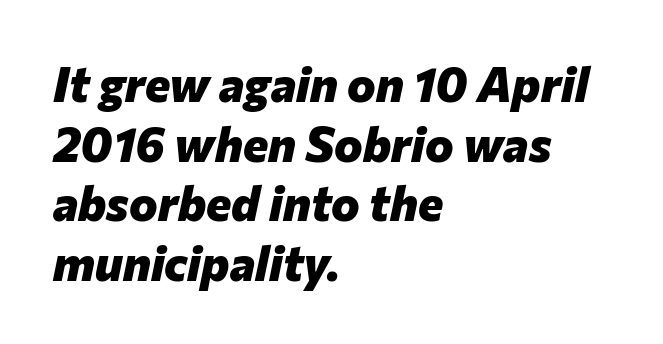
The image shows 48 px heavy type, italic (leaning right); set left-aligned, line spacing 1.24x, normal letter spacing, not underlined; low stroke contrast and a medium x-height.
